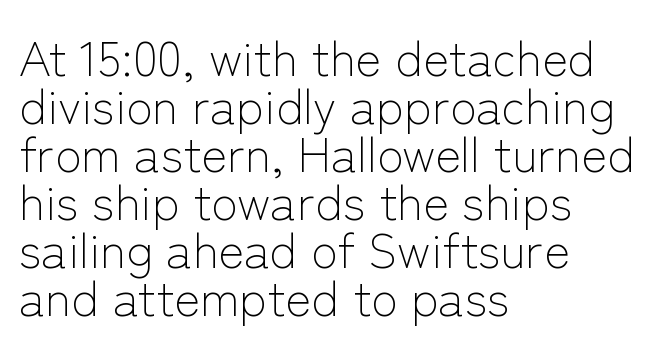
Italic: no, the glyphs are upright roman. Grotesque or geometric, the face here clearly has no serifs. Reading down the block, your eye returns to a fixed left position each line. The string is rendered with underlining switched off.
